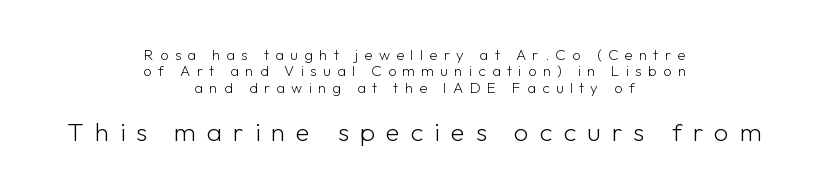
Q: Is the text bold? A: No.
Q: Is the text italic (slanted)? A: No, it is upright.
Q: Is the text underlined? A: No.
Q: How is the paragraph aligned? A: Centered.
Q: Is the spacing between letters normal or unusually wide? A: Unusually wide.
Q: Is the spacing between lines tight, normal or loose? A: Tight.
Q: Which block of text is set in a larger size, the first (top) or the second (bottom)? A: The second (bottom) one.
